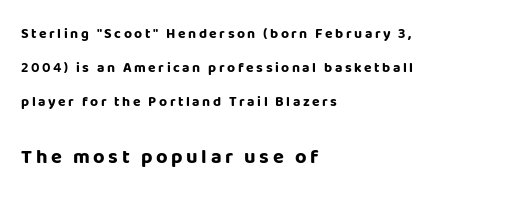
Vertical spacing — loose. Notice how the passage keeps a crisp vertical edge on the left only. Is there any slant? The stems are plumb. Words float on clear page, feet unadorned. What weight is shown? A full bold with thick strokes. The block sitting lower on the canvas is the one with enlarged characters.
